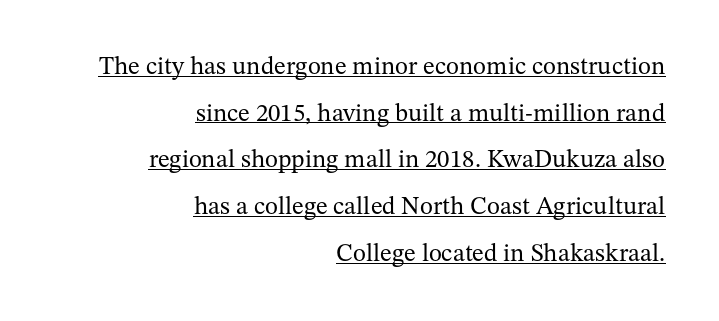
The font sits on the lighter half of the weight spectrum, regular included. This rendering leaves character spacing at its baseline value. Ascenders rise straight up at ninety degrees. In CSS terms this would be text-align: right. Check the space under the baseline: a stroke is drawn there.
